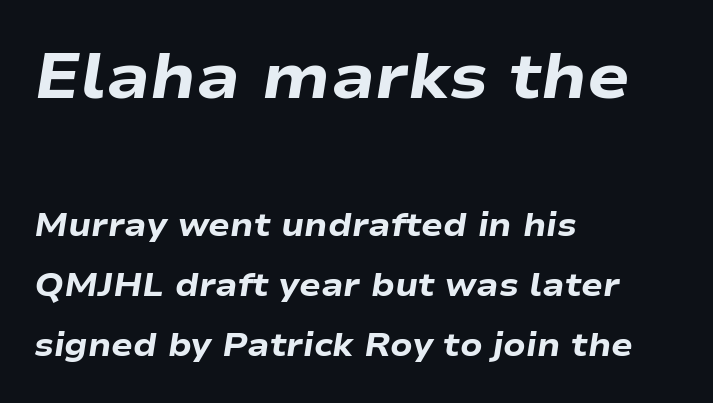
Q: Is the text bold? A: Yes.
Q: Is the text italic (slanted)? A: Yes, it leans right by about 9 degrees.
Q: Is the text underlined? A: No.
Q: How is the paragraph aligned? A: Left-aligned.
Q: Is the spacing between letters normal or unusually wide? A: Normal.
Q: Which block of text is set in a larger size, the first (top) or the second (bottom)? A: The first (top) one.
Q: Width (condensed, normal, or wide)? A: Wide.
Q: Stroke contrast? A: Low.
Q: x-height? A: Medium.
Q: Monospaced? A: No.
